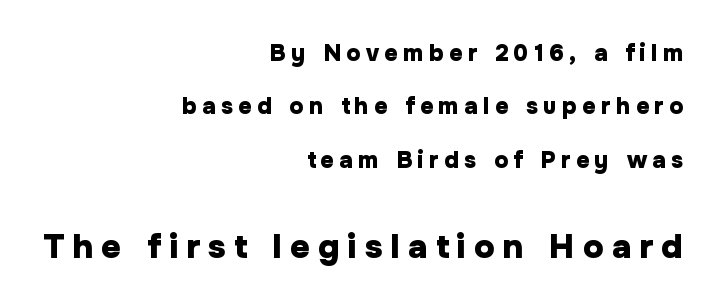
The specimen reads as upright at a glance. Descenders are the only things crossing below the line. These words are printed bold, with thick strokes throughout. This sample has the flowing, uneven cadence of proportional lettering. Are there feet on the stems? There aren't — it's a sans.
